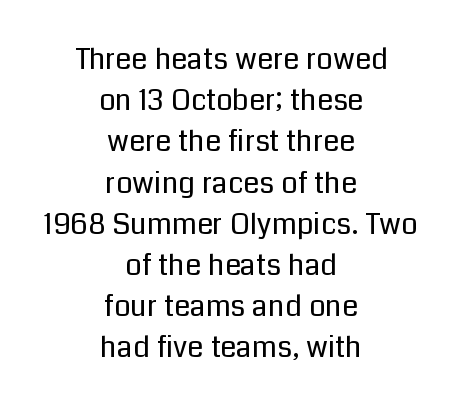
{"serif": "no", "italic": "no", "bold": "no", "weight": "regular", "width": "normal", "stroke_contrast": "low", "x_height": "medium", "monospaced": "no", "underline": "no", "align": "center", "line_spacing": "normal", "line_spacing_ratio": 1.42, "letter_spacing": "normal", "letter_spacing_em": 0.0, "glyph_px": 29}
